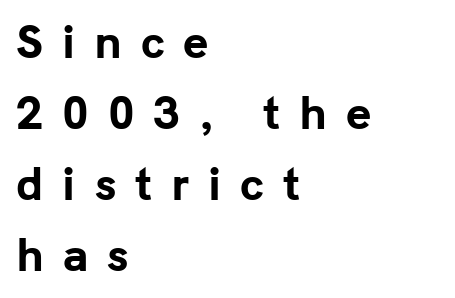
Posture: straight, roman, zero tilt. Compared with typical body copy, the letter spacing here is much looser. Does the type have serifs? No, each stem ends abruptly. Weight: bold.
